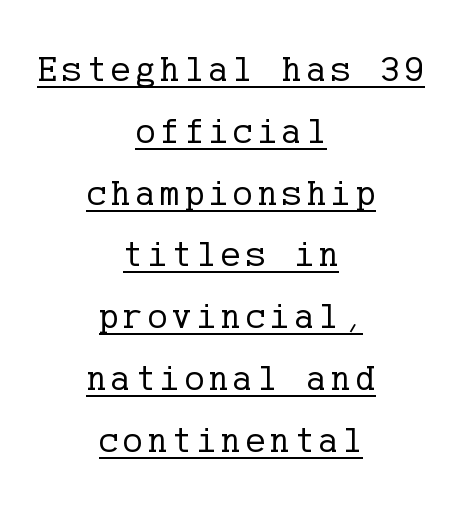
The image shows 37 px regular-weight serif type, upright; set centered, normal line spacing (1.67x), underlined; low stroke contrast and a medium x-height.
